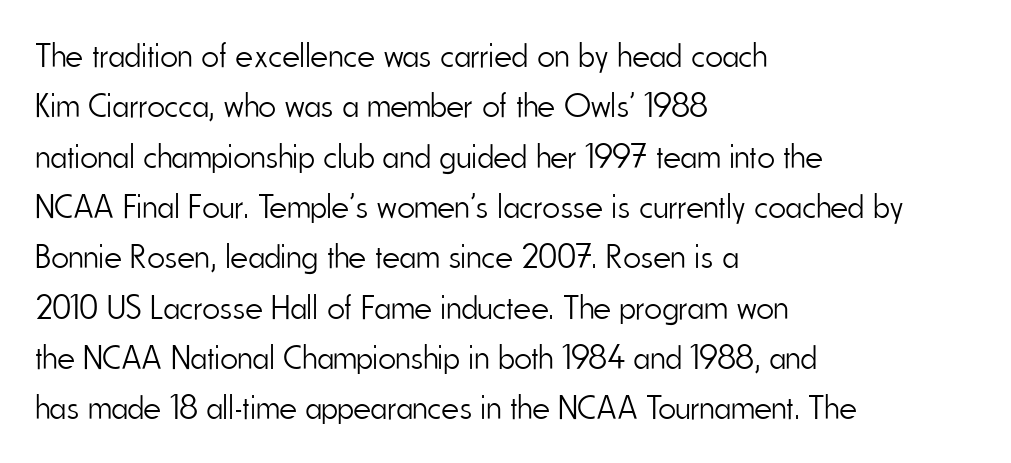
The image shows 34 px light, condensed sans-serif type, upright; set left-aligned, normal line spacing (1.48x), normal letter spacing, not underlined; low stroke contrast and a small x-height.
